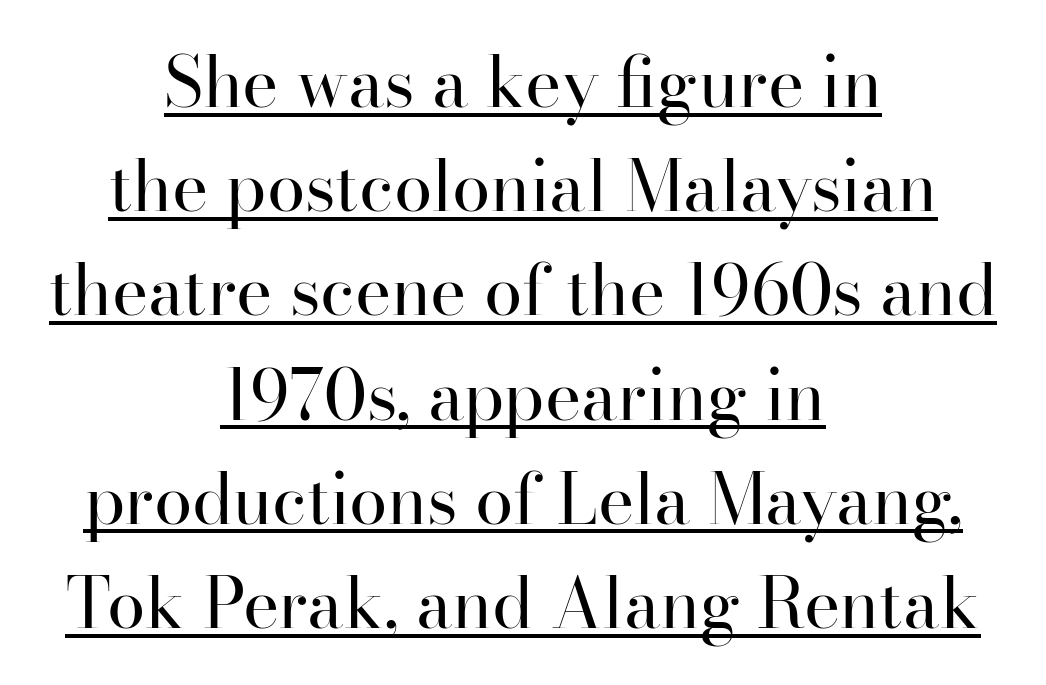
Every character sits straight up, as roman type does. The gaps between neighbouring characters are ordinary and unremarkable. Think standard paragraph weight, or any step lighter than that. The letters carry serifs — small finishing strokes at the ends of their stems. The rows are spaced the way most documents space them.
